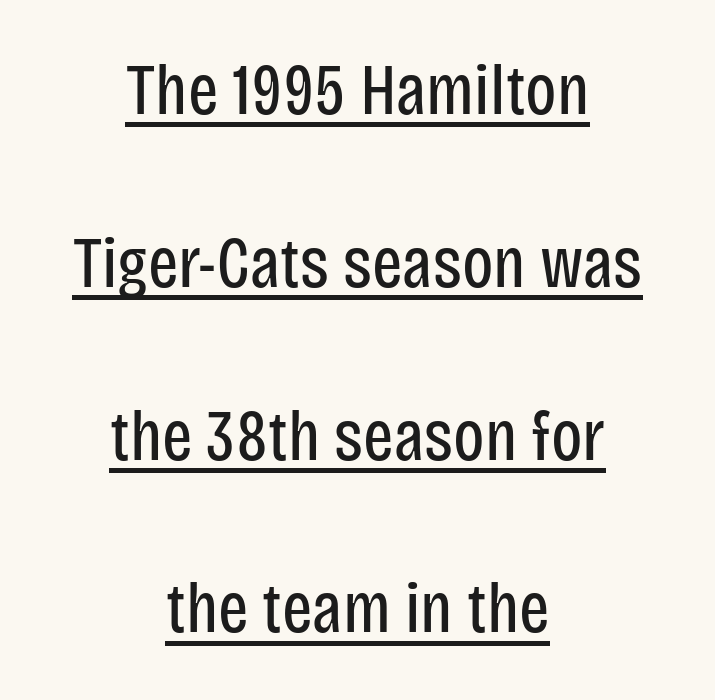
Q: Is the text bold? A: No.
Q: Is the text italic (slanted)? A: No, it is upright.
Q: Is the typeface a serif or a sans-serif typeface? A: Sans-serif.
Q: Is the text underlined? A: Yes.
Q: How is the paragraph aligned? A: Centered.
Q: Is the spacing between letters normal or unusually wide? A: Normal.
Q: Is the spacing between lines tight, normal or loose? A: Loose.
Q: Width (condensed, normal, or wide)? A: Condensed.
Q: Stroke contrast? A: Low.
Q: x-height? A: Large.
Q: Monospaced? A: No.
